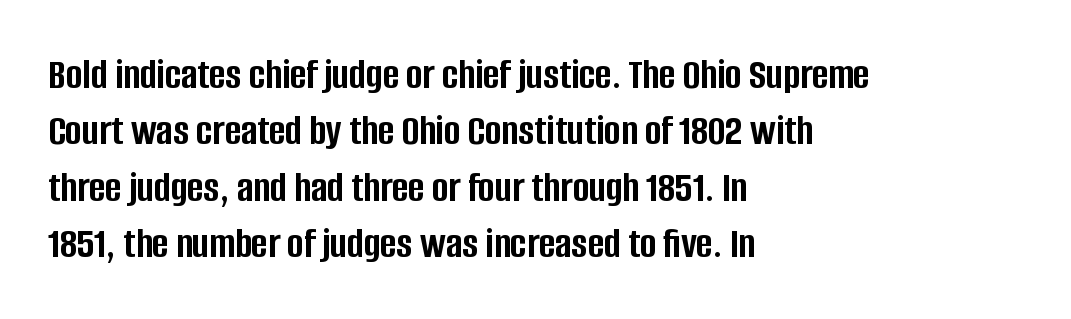
Type style note: lacks serifs. You could call the tracking neutral — neither tight nor loose. Compared with typical paragraphs, the rows here are spaced about the same. Looks like regular typesetting: each glyph gets only the width it needs.
